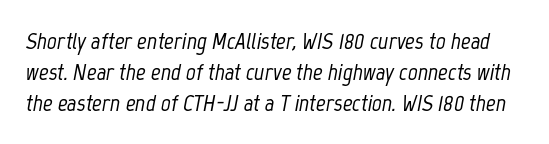
Anything drawn beneath the words? Only blank space. A normal amount of white space separates one row of letters from the next. Tracking here is standard; glyphs follow each other at the usual distance. When letters slant like this, we call the style italic.
